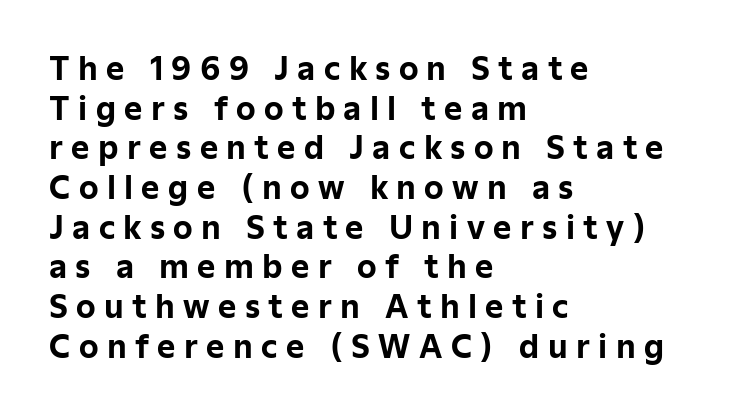
The text was rendered using a sans face with plain stroke endings. Decoration check: the copy has no underline. These lines were composed using upright roman letters. The passage shown stacks its lines at a standard gap.
